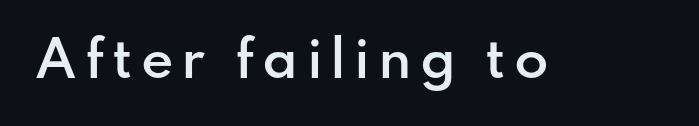
Q: Is the text bold? A: Semi-bold.
Q: Is the text italic (slanted)? A: No, it is upright.
Q: Is the typeface a serif or a sans-serif typeface? A: Sans-serif.
Q: Is the text underlined? A: No.
Q: Width (condensed, normal, or wide)? A: Normal.
Q: Stroke contrast? A: Low.
Q: x-height? A: Small.
Q: Monospaced? A: No.
